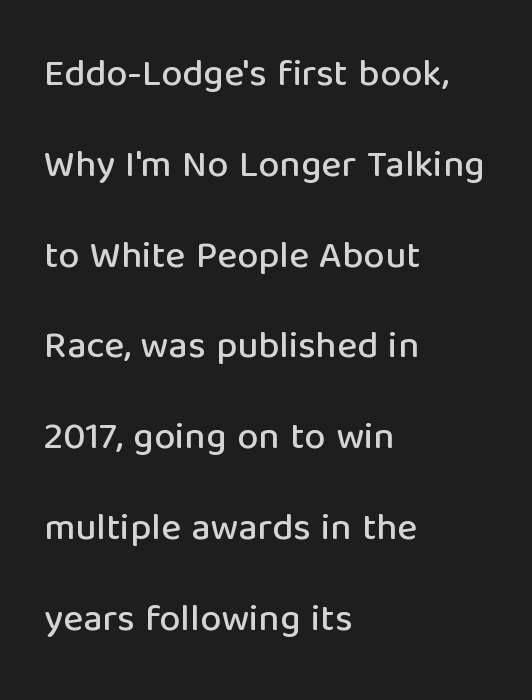
The lettering stays uniformly vertical, giving the passage a roman look. No word sits above an underline. Words appear dense and cohesive because spacing is normal. Baseline-to-baseline distance is far greater than the letter height. Left-aligned paragraph, ragged on the right. Examine the stroke ends and you'll find no serifs.
